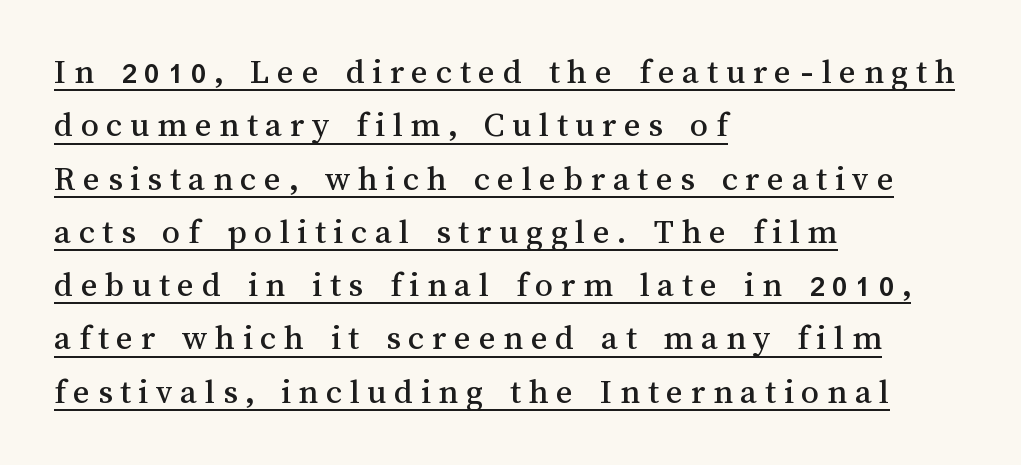
Q: Is the text italic (slanted)? A: No, it is upright.
Q: Is the text underlined? A: Yes.
Q: How is the paragraph aligned? A: Left-aligned.
Q: Is the spacing between letters normal or unusually wide? A: Unusually wide.
Q: Is the spacing between lines tight, normal or loose? A: Normal.
Q: Width (condensed, normal, or wide)? A: Normal.
Q: Stroke contrast? A: Medium.
Q: x-height? A: Medium.
Q: Monospaced? A: No.
